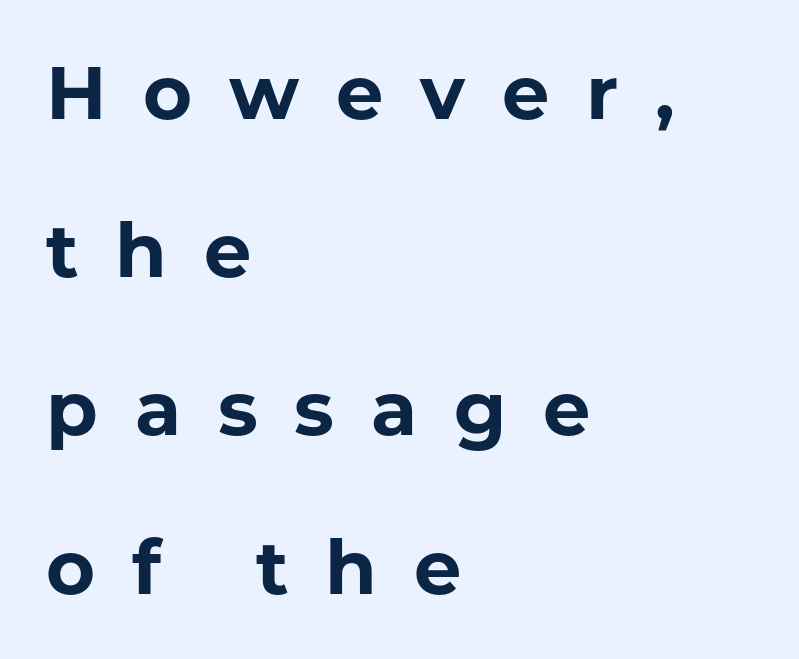
The image shows 75 px bold sans-serif type, upright; set left-aligned, loose line spacing (2.11x), unusually wide letter spacing (+0.49 em), not underlined; low stroke contrast and a medium x-height.
